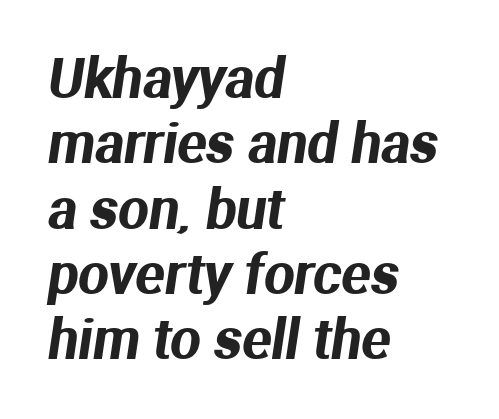
{"serif": "no", "width": "normal", "stroke_contrast": "medium", "x_height": "medium", "monospaced": "no", "underline": "no", "align": "left", "line_spacing_ratio": 1.21, "letter_spacing": "normal", "letter_spacing_em": 0.0, "glyph_px": 54}
